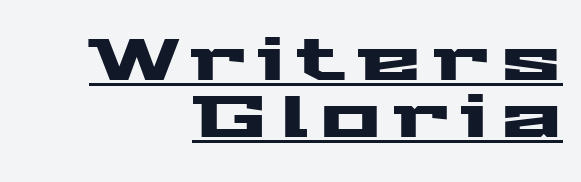
Q: Is the text italic (slanted)? A: No, it is upright.
Q: Is the typeface a serif or a sans-serif typeface? A: Sans-serif.
Q: Is the text underlined? A: Yes.
Q: How is the paragraph aligned? A: Right-aligned.
Q: Is the spacing between letters normal or unusually wide? A: Unusually wide.
Q: Is the spacing between lines tight, normal or loose? A: Tight.
Q: Width (condensed, normal, or wide)? A: Wide.
Q: Stroke contrast? A: Medium.
Q: x-height? A: Medium.
Q: Monospaced? A: No.
